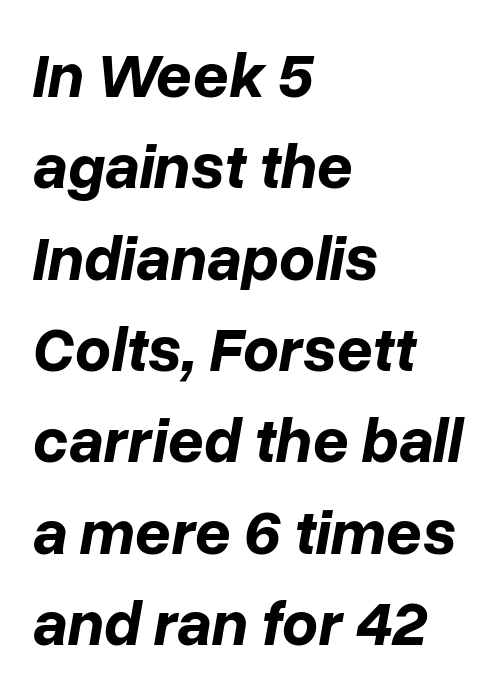
{"italic": "yes", "lean": "right", "slant_degrees": 10, "bold": "yes", "weight": "bold", "width": "normal", "stroke_contrast": "low", "x_height": "medium", "monospaced": "no", "underline": "no", "align": "left", "line_spacing": "normal", "line_spacing_ratio": 1.45, "letter_spacing": "normal", "letter_spacing_em": 0.0, "glyph_px": 63}
